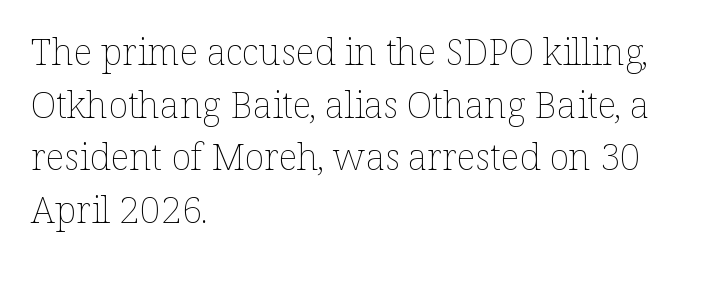
Q: Is the text bold? A: No.
Q: Is the text italic (slanted)? A: No, it is upright.
Q: Is the text underlined? A: No.
Q: How is the paragraph aligned? A: Left-aligned.
Q: Is the spacing between letters normal or unusually wide? A: Normal.
Q: Is the spacing between lines tight, normal or loose? A: Normal.
Q: Width (condensed, normal, or wide)? A: Normal.
Q: Stroke contrast? A: Low.
Q: x-height? A: Medium.
Q: Monospaced? A: No.
